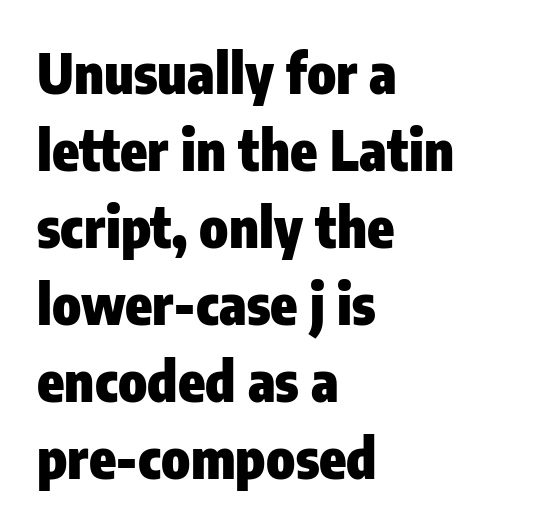
{"serif": "no", "italic": "no", "bold": "yes", "weight": "heavy", "width": "condensed", "stroke_contrast": "low", "x_height": "medium", "monospaced": "no", "underline": "no", "align": "left", "line_spacing": "normal", "line_spacing_ratio": 1.4, "letter_spacing": "normal", "letter_spacing_em": 0.0, "glyph_px": 55}
